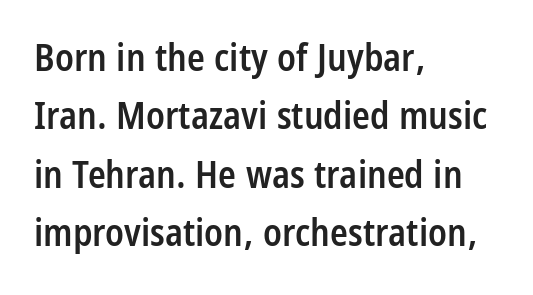
Q: Is the text bold? A: Semi-bold.
Q: Is the text italic (slanted)? A: No, it is upright.
Q: Is the typeface a serif or a sans-serif typeface? A: Sans-serif.
Q: Is the text underlined? A: No.
Q: How is the paragraph aligned? A: Left-aligned.
Q: Is the spacing between letters normal or unusually wide? A: Normal.
Q: Is the spacing between lines tight, normal or loose? A: Normal.
Q: Width (condensed, normal, or wide)? A: Condensed.
Q: Stroke contrast? A: Low.
Q: x-height? A: Large.
Q: Monospaced? A: No.
